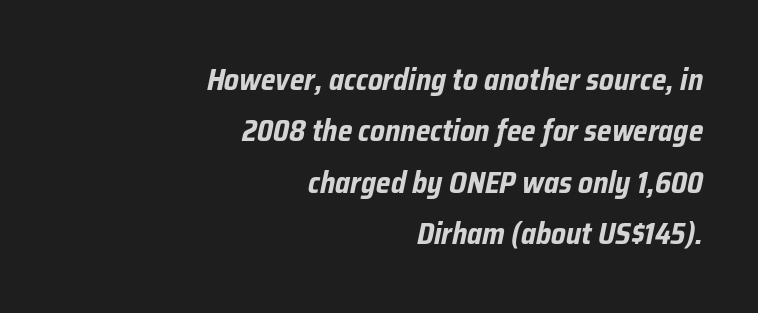
{"italic": "yes", "lean": "right", "slant_degrees": 12, "bold": "yes", "weight": "bold", "width": "condensed", "stroke_contrast": "low", "x_height": "medium", "monospaced": "no", "underline": "no", "align": "right", "line_spacing_ratio": 1.71, "letter_spacing": "normal", "letter_spacing_em": 0.0, "glyph_px": 30}
